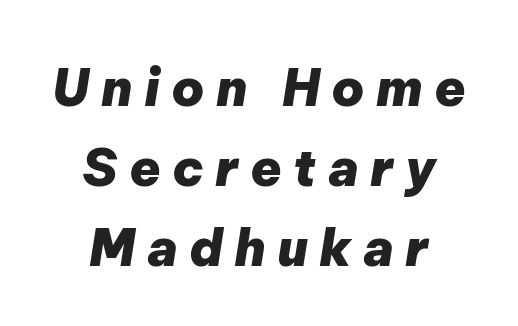
{"italic": "yes", "lean": "right", "slant_degrees": 9, "bold": "yes", "weight": "heavy", "width": "normal", "stroke_contrast": "low", "x_height": "medium", "monospaced": "no", "underline": "no", "align": "center", "line_spacing": "normal", "line_spacing_ratio": 1.57, "letter_spacing": "wide", "letter_spacing_em": 0.22, "glyph_px": 51}
